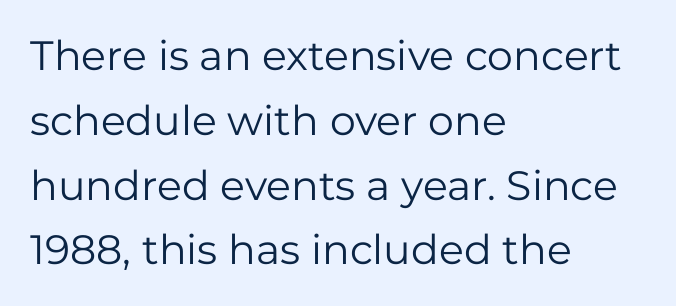
The specimen reads as upright at a glance. The passage shown is not underscored anywhere. Looks like regular typesetting: each glyph gets only the width it needs. The characters display no serif detailing; their extremities are plain.
